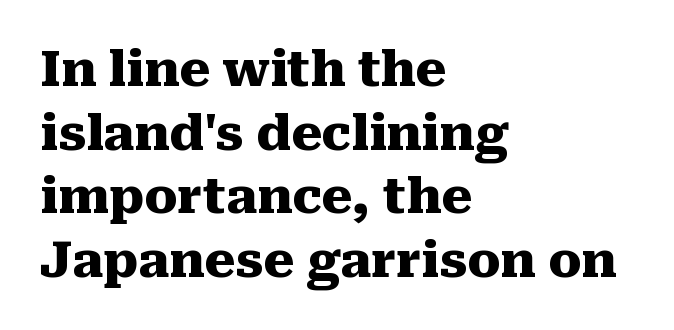
The image shows 49 px heavy serif type, upright; set left-aligned, normal line spacing (1.3x), normal letter spacing, not underlined; medium stroke contrast and a medium x-height.
